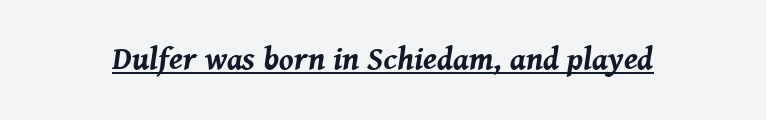
The image shows 32 px bold type, italic (leaning right); set normal letter spacing, underlined; medium stroke contrast and a medium x-height.
